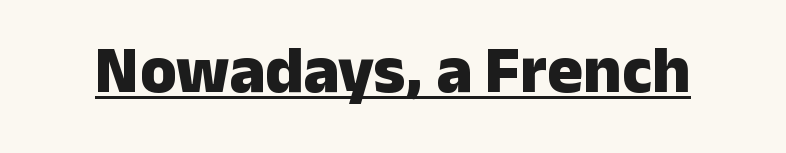
Looks like regular typesetting: each glyph gets only the width it needs. Is there any slant? The stems are plumb. You can see a thin bar hugging the bottom of the glyphs. A typesetter would label this face a sans. Every letter is thick-stroked: bold, no question.
